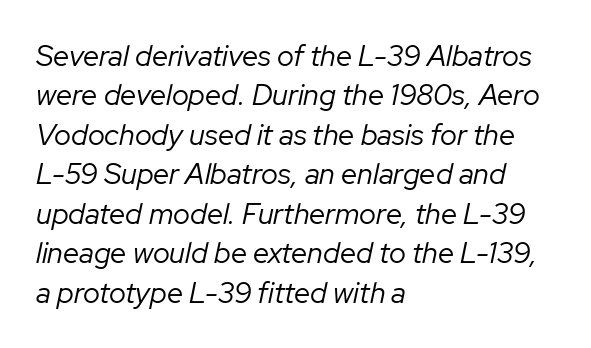
Q: Is the text bold? A: No.
Q: Is the text italic (slanted)? A: Yes, it leans right by about 12 degrees.
Q: Is the text underlined? A: No.
Q: How is the paragraph aligned? A: Left-aligned.
Q: Is the spacing between letters normal or unusually wide? A: Normal.
Q: Is the spacing between lines tight, normal or loose? A: Normal.
Q: Width (condensed, normal, or wide)? A: Normal.
Q: Stroke contrast? A: Low.
Q: x-height? A: Medium.
Q: Monospaced? A: No.
